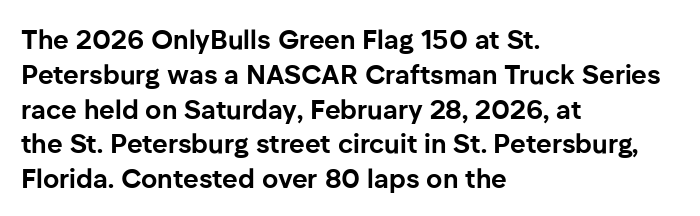
The image shows 27 px bold type, upright; set left-aligned, normal line spacing (1.29x), normal letter spacing, not underlined.
